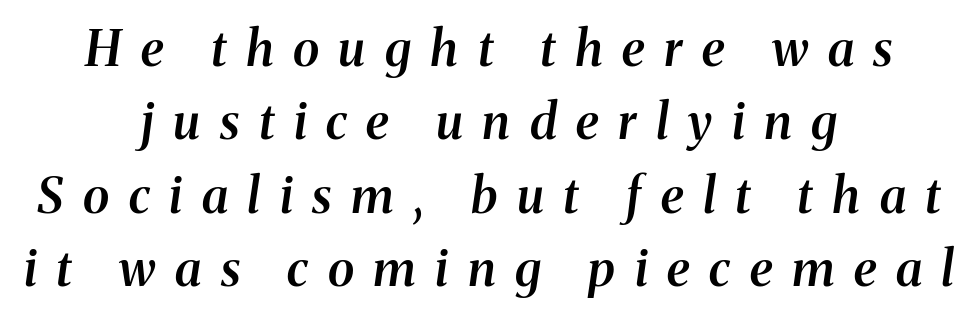
Q: Is the text bold? A: Semi-bold.
Q: Is the text italic (slanted)? A: Yes, it leans right by about 8 degrees.
Q: Is the typeface a serif or a sans-serif typeface? A: Serif.
Q: Is the text underlined? A: No.
Q: How is the paragraph aligned? A: Centered.
Q: Is the spacing between letters normal or unusually wide? A: Unusually wide.
Q: Is the spacing between lines tight, normal or loose? A: Normal.
Q: Width (condensed, normal, or wide)? A: Normal.
Q: Stroke contrast? A: Medium.
Q: x-height? A: Medium.
Q: Monospaced? A: No.
